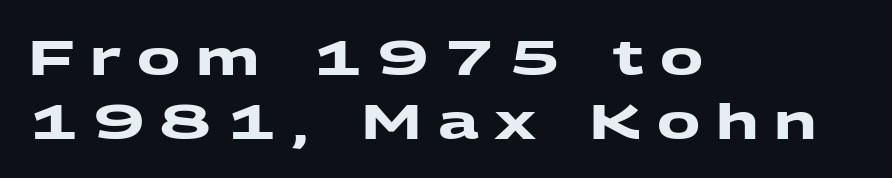
The image shows 48 px heavy, wide sans-serif type; set left-aligned, normal line spacing (1.33x), unusually wide letter spacing (+0.33 em), not underlined; medium stroke contrast and a medium x-height.
